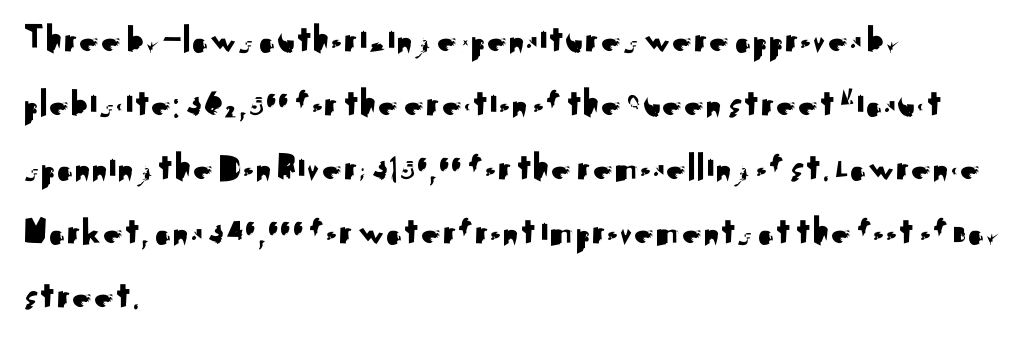
Q: Is the text italic (slanted)? A: No, it is upright.
Q: Is the typeface a serif or a sans-serif typeface? A: Sans-serif.
Q: Is the text underlined? A: No.
Q: How is the paragraph aligned? A: Left-aligned.
Q: Is the spacing between letters normal or unusually wide? A: Normal.
Q: Is the spacing between lines tight, normal or loose? A: Normal.
Q: Width (condensed, normal, or wide)? A: Normal.
Q: Stroke contrast? A: Medium.
Q: x-height? A: Small.
Q: Monospaced? A: No.
